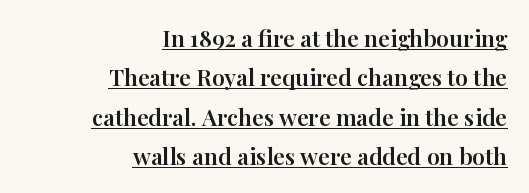
The image shows 23 px text type, upright; set right-aligned, line spacing 1.71x, normal letter spacing, underlined.
